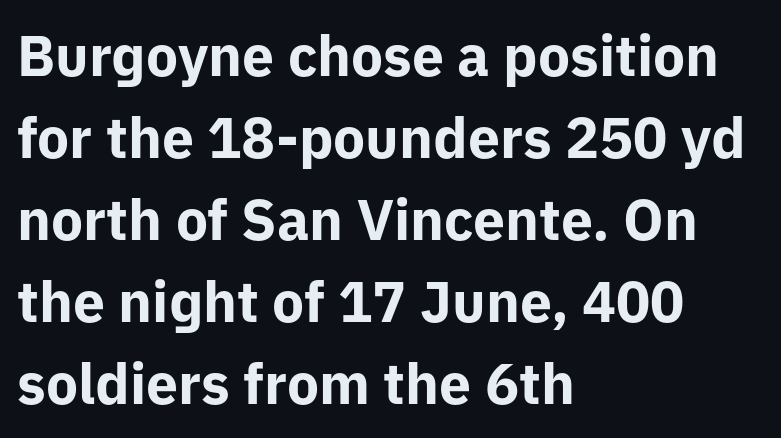
{"serif": "no", "italic": "no", "bold": "yes", "weight": "bold", "width": "normal", "stroke_contrast": "low", "x_height": "medium", "monospaced": "no", "underline": "no", "align": "left", "line_spacing": "normal", "line_spacing_ratio": 1.44, "letter_spacing": "normal", "letter_spacing_em": 0.0, "glyph_px": 57}
